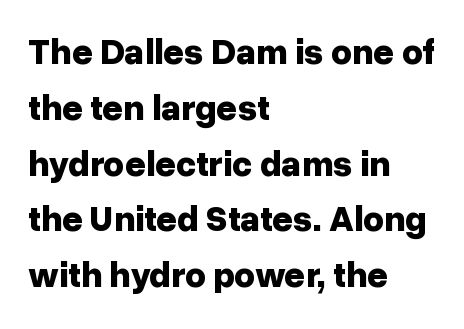
Q: Is the text bold? A: Yes.
Q: Is the text italic (slanted)? A: No, it is upright.
Q: Is the typeface a serif or a sans-serif typeface? A: Sans-serif.
Q: Is the text underlined? A: No.
Q: How is the paragraph aligned? A: Left-aligned.
Q: Is the spacing between letters normal or unusually wide? A: Normal.
Q: Is the spacing between lines tight, normal or loose? A: Normal.
Q: Width (condensed, normal, or wide)? A: Normal.
Q: Stroke contrast? A: Low.
Q: x-height? A: Medium.
Q: Monospaced? A: No.
